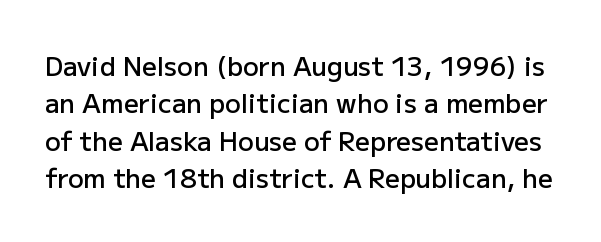
Q: Is the text bold? A: Semi-bold.
Q: Is the text italic (slanted)? A: No, it is upright.
Q: Is the text underlined? A: No.
Q: Is the spacing between letters normal or unusually wide? A: Normal.
Q: Is the spacing between lines tight, normal or loose? A: Normal.
